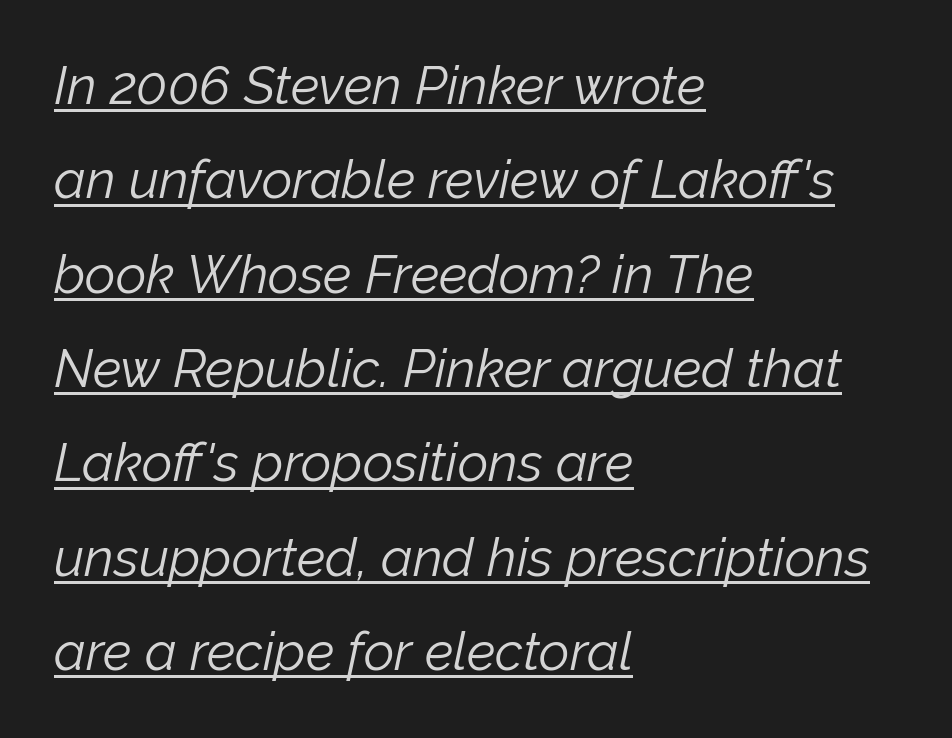
Q: Is the text bold? A: No.
Q: Is the text italic (slanted)? A: Yes, it leans right by about 12 degrees.
Q: Is the text underlined? A: Yes.
Q: How is the paragraph aligned? A: Left-aligned.
Q: Is the spacing between letters normal or unusually wide? A: Normal.
Q: Width (condensed, normal, or wide)? A: Normal.
Q: Stroke contrast? A: Low.
Q: x-height? A: Medium.
Q: Monospaced? A: No.
